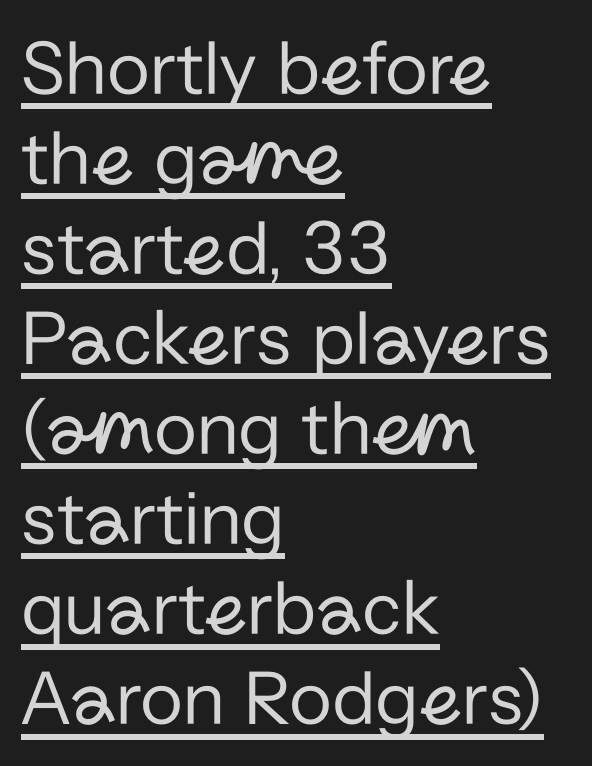
Q: Is the text bold? A: No.
Q: Is the text italic (slanted)? A: No, it is upright.
Q: Is the typeface a serif or a sans-serif typeface? A: Sans-serif.
Q: Is the text underlined? A: Yes.
Q: How is the paragraph aligned? A: Left-aligned.
Q: Is the spacing between letters normal or unusually wide? A: Normal.
Q: Is the spacing between lines tight, normal or loose? A: Tight.
Q: Width (condensed, normal, or wide)? A: Normal.
Q: Stroke contrast? A: Low.
Q: x-height? A: Medium.
Q: Monospaced? A: No.
